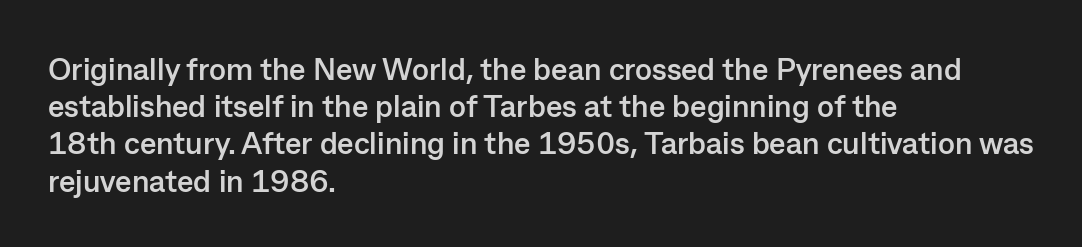
The image shows 31 px semibold sans-serif type, upright; set left-aligned, line spacing 1.2x, normal letter spacing, not underlined; low stroke contrast and a medium x-height.
